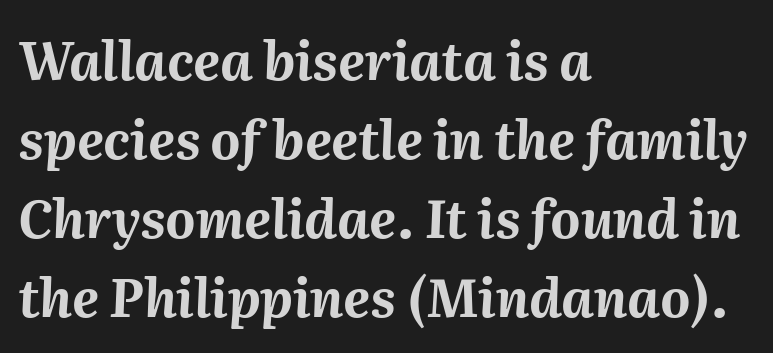
The image shows 52 px bold type, italic (leaning right); set left-aligned, normal line spacing (1.52x), normal letter spacing, not underlined; medium stroke contrast and a medium x-height.
